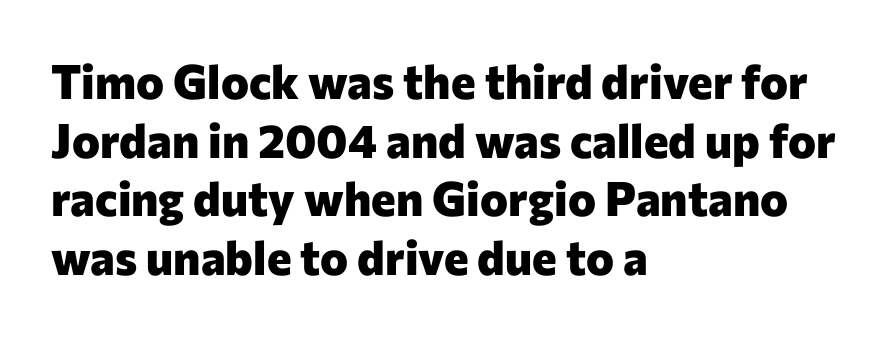
Q: Is the text bold? A: Yes.
Q: Is the text italic (slanted)? A: No, it is upright.
Q: Is the typeface a serif or a sans-serif typeface? A: Sans-serif.
Q: Is the text underlined? A: No.
Q: How is the paragraph aligned? A: Left-aligned.
Q: Is the spacing between letters normal or unusually wide? A: Normal.
Q: Is the spacing between lines tight, normal or loose? A: Normal.
Q: Width (condensed, normal, or wide)? A: Normal.
Q: Stroke contrast? A: Low.
Q: x-height? A: Medium.
Q: Monospaced? A: No.
